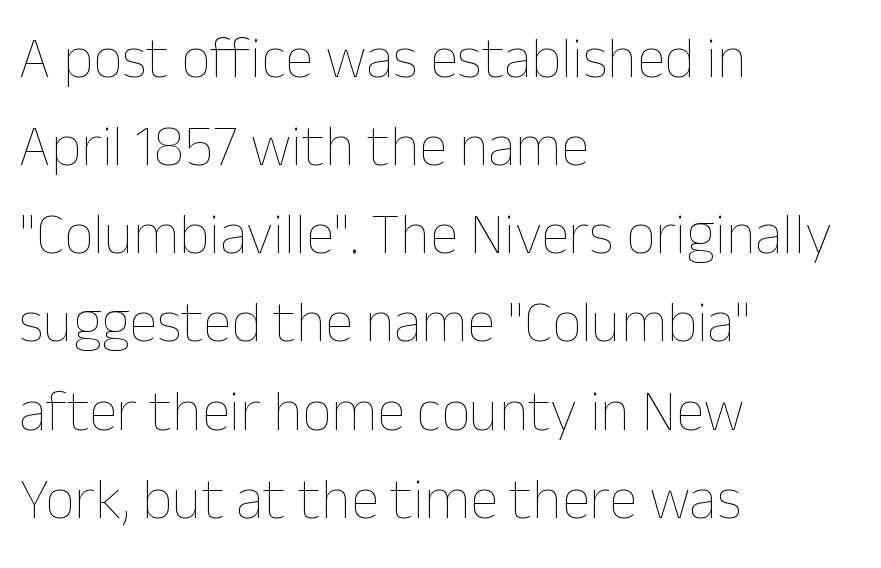
Every row of glyphs begins at an identical x-position on the left. Notice how descenders clear the ascenders below comfortably — that's standard leading. The typesetting does not lean heavy: it is not bold. The string is rendered with underlining switched off. Do the characters align in a grid? No, the font is proportional. It's the straight-up-and-down kind of type.
